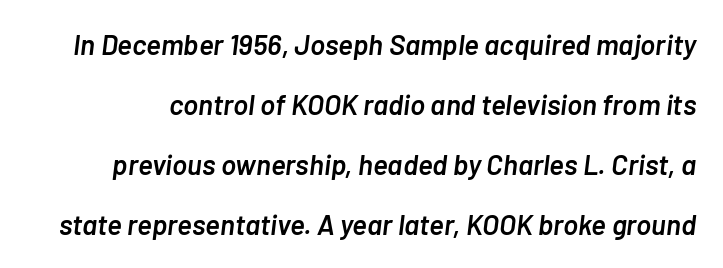
Every letter is mildly thick-stroked: semibold rather than bold. The axis of the letterforms is tilted away from vertical. The baseline area is clear. Regarding leading, the lines here are spaced well apart.
